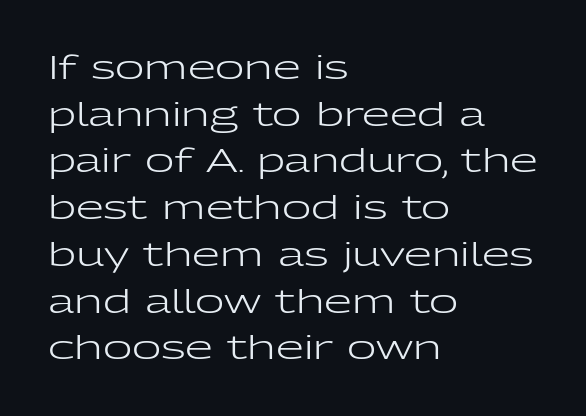
{"serif": "no", "italic": "no", "bold": "no", "weight": "regular", "width": "wide", "stroke_contrast": "low", "x_height": "medium", "monospaced": "no", "underline": "no", "align": "left", "line_spacing": "normal", "line_spacing_ratio": 1.46, "letter_spacing": "normal", "letter_spacing_em": 0.0, "glyph_px": 32}
